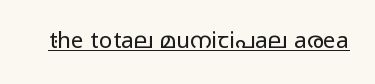
The image shows 23 px text type, upright; set normal letter spacing, underlined.
